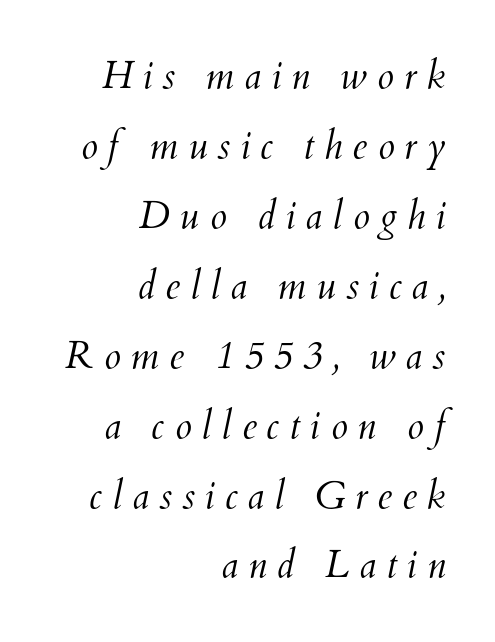
Q: Is the text bold? A: No.
Q: Is the text italic (slanted)? A: Yes, it leans right by about 12 degrees.
Q: Is the text underlined? A: No.
Q: How is the paragraph aligned? A: Right-aligned.
Q: Is the spacing between letters normal or unusually wide? A: Unusually wide.
Q: Width (condensed, normal, or wide)? A: Normal.
Q: Stroke contrast? A: Medium.
Q: x-height? A: Small.
Q: Monospaced? A: No.
